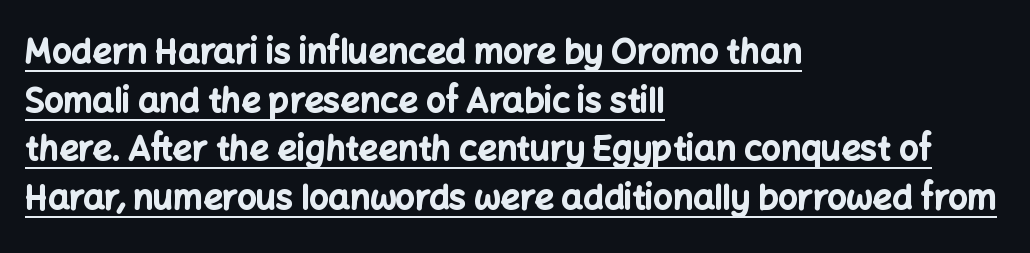
{"serif": "no", "italic": "no", "bold": "yes", "weight": "bold", "width": "normal", "stroke_contrast": "low", "x_height": "medium", "monospaced": "no", "underline": "yes", "align": "left", "line_spacing": "normal", "line_spacing_ratio": 1.43, "letter_spacing": "normal", "letter_spacing_em": 0.0, "glyph_px": 34}
